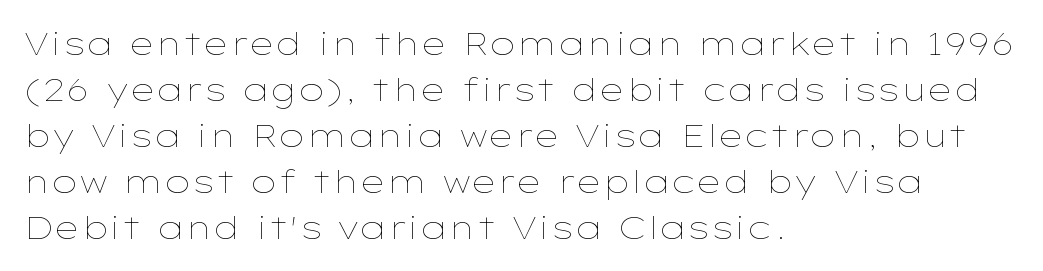
{"italic": "no", "bold": "no", "weight": "thin", "width": "wide", "stroke_contrast": "low", "x_height": "medium", "monospaced": "no", "underline": "no", "align": "left", "line_spacing": "normal", "line_spacing_ratio": 1.44, "letter_spacing": "normal", "letter_spacing_em": 0.0, "glyph_px": 32}
